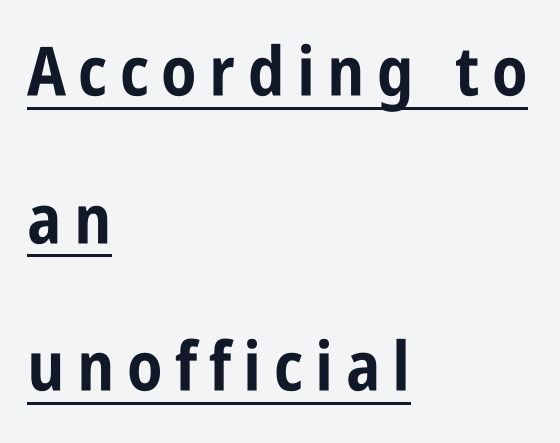
{"serif": "no", "italic": "no", "bold": "yes", "weight": "bold", "width": "condensed", "stroke_contrast": "low", "x_height": "large", "monospaced": "no", "underline": "yes", "align": "left", "line_spacing": "loose", "line_spacing_ratio": 2.17, "glyph_px": 68}
